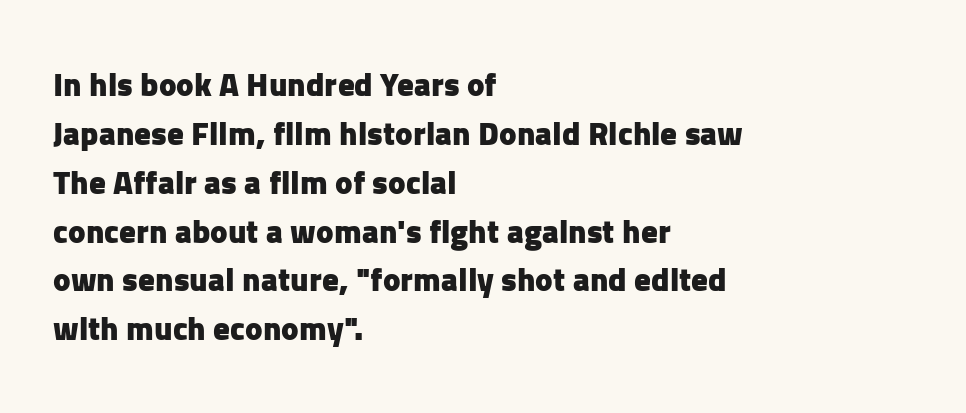
Note the varied advance widths — an 'i' is clearly narrower than an 'm'. Characters follow at the spacing the type designer built in. The vertical gap from one line to the next is medium. Does the type have serifs? No, each stem ends abruptly.
